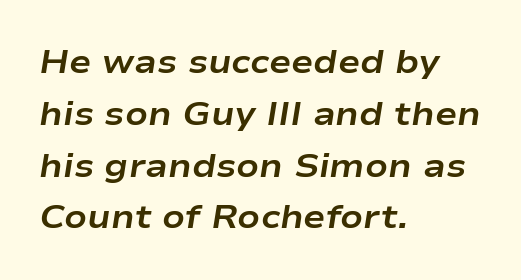
Would a proofreader flag this as italicized? Yes. The glyphs have the mass of a bold cut. The face used here is proportionally spaced, like ordinary book or web type. Underline: absent. Each word holds together tightly as a unit, with standard inter-letter gaps. This block has exactly the height ordinary leading produces.
